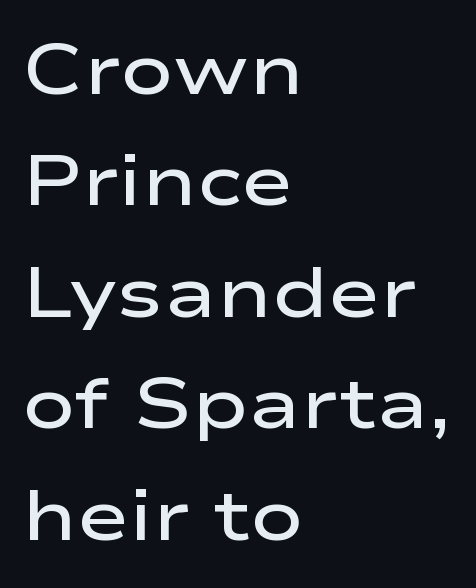
{"serif": "no", "italic": "no", "bold": "semi", "weight": "semibold", "width": "wide", "stroke_contrast": "low", "x_height": "medium", "monospaced": "no", "underline": "no", "align": "left", "line_spacing": "normal", "line_spacing_ratio": 1.57, "letter_spacing": "normal", "letter_spacing_em": 0.0, "glyph_px": 71}
